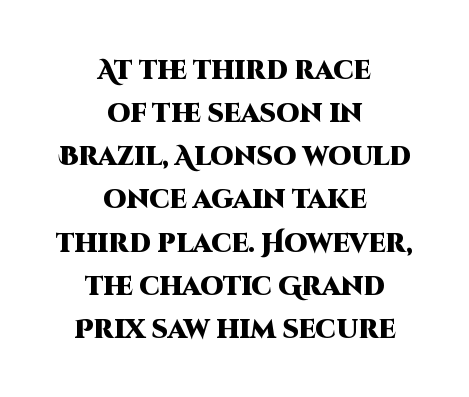
The image shows 26 px bold type, upright; set centered, normal line spacing (1.66x), normal letter spacing, not underlined.
